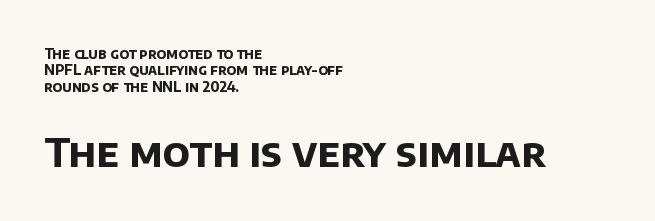
{"serif": "no", "bold": "yes", "weight": "bold", "width": "normal", "stroke_contrast": "low", "x_height": "large", "monospaced": "no", "underline": "no", "align": "left", "line_spacing_ratio": 1.17, "letter_spacing": "normal", "letter_spacing_em": 0.0, "larger_block": "second", "size_ratio": 2.86, "glyph_px": 40}
